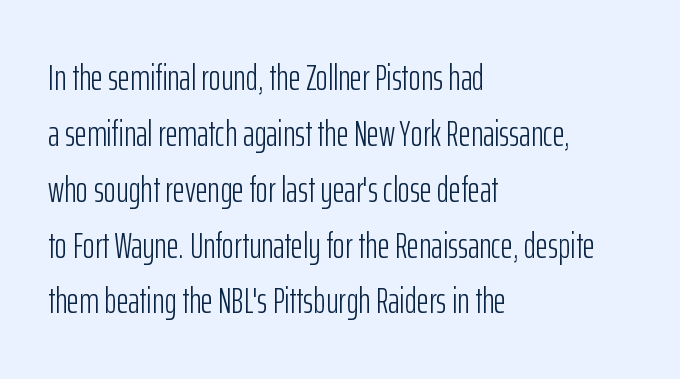
The image shows 37 px light, condensed sans-serif type, upright; set left-aligned, normal line spacing (1.51x), normal letter spacing, not underlined; low stroke contrast and a medium x-height.
